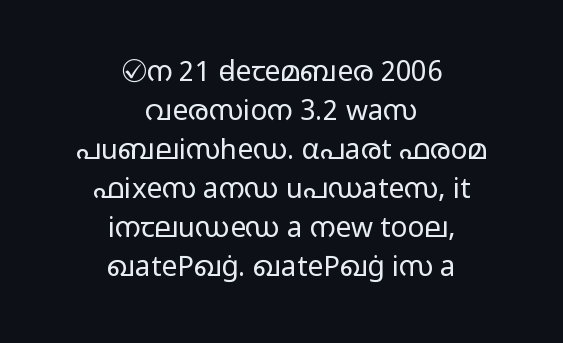
The image shows 28 px light, wide sans-serif type, upright; set centered, normal line spacing (1.39x), normal letter spacing, not underlined; low stroke contrast and a medium x-height.
